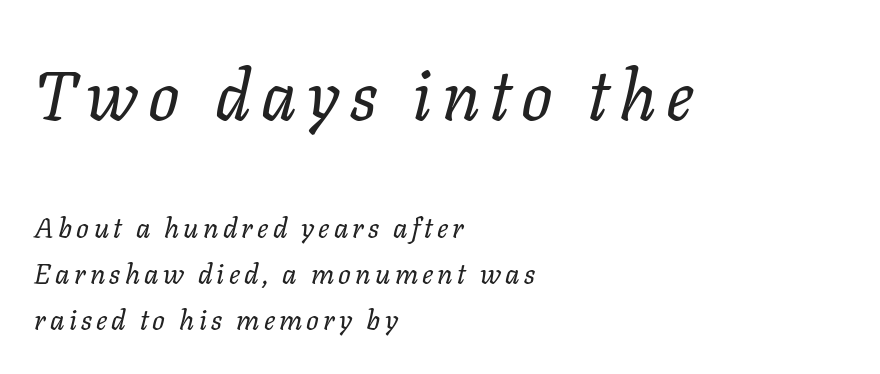
The image shows 69 px regular-weight type, italic (leaning right); set left-aligned, normal line spacing (1.64x), not underlined; the first (top) block is 2.46x larger; low stroke contrast and a medium x-height.
